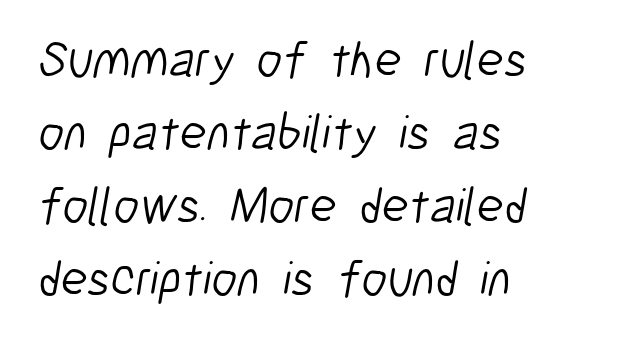
{"serif": "no", "bold": "no", "weight": "light", "width": "condensed", "stroke_contrast": "low", "x_height": "medium", "monospaced": "no", "underline": "no", "align": "left", "line_spacing": "normal", "line_spacing_ratio": 1.46, "letter_spacing": "normal", "letter_spacing_em": 0.0, "glyph_px": 50}
